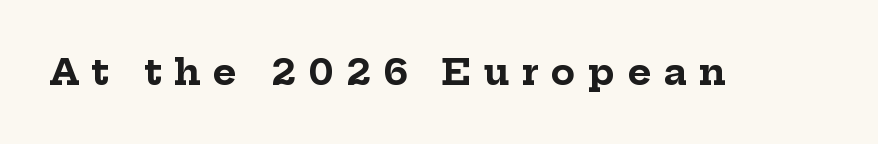
Q: Is the text bold? A: Yes.
Q: Is the text italic (slanted)? A: No, it is upright.
Q: Is the typeface a serif or a sans-serif typeface? A: Serif.
Q: Is the text underlined? A: No.
Q: Is the spacing between letters normal or unusually wide? A: Unusually wide.
Q: Width (condensed, normal, or wide)? A: Normal.
Q: Stroke contrast? A: Low.
Q: x-height? A: Medium.
Q: Monospaced? A: No.
